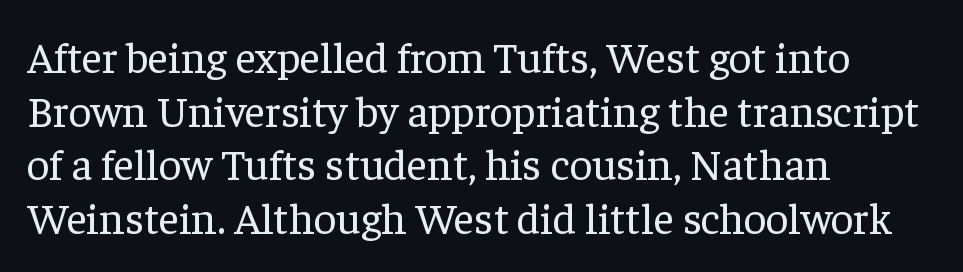
Q: Is the text bold? A: No.
Q: Is the text italic (slanted)? A: No, it is upright.
Q: Is the typeface a serif or a sans-serif typeface? A: Serif.
Q: Is the text underlined? A: No.
Q: How is the paragraph aligned? A: Left-aligned.
Q: Is the spacing between letters normal or unusually wide? A: Normal.
Q: Width (condensed, normal, or wide)? A: Normal.
Q: Stroke contrast? A: Low.
Q: x-height? A: Medium.
Q: Monospaced? A: No.
